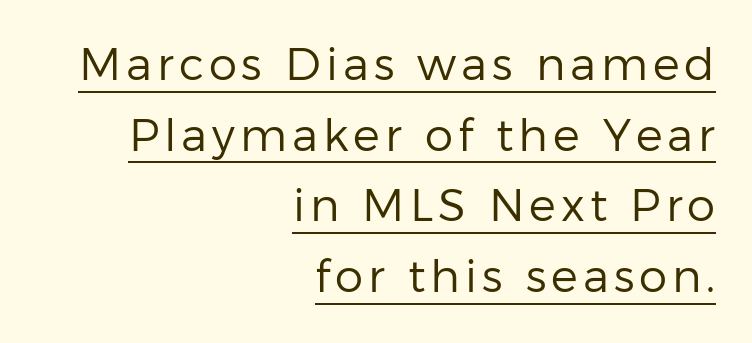
The lettering stays uniformly vertical, giving the passage a roman look. Think of a printed novel: that variable character pitch is what you see here. The font sits on the lighter half of the weight spectrum, regular included. The type family on display is of the sans-serif kind.
